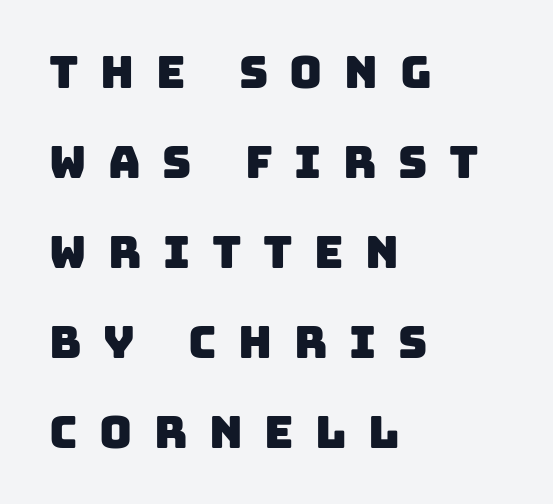
Q: Is the typeface a serif or a sans-serif typeface? A: Sans-serif.
Q: Is the text underlined? A: No.
Q: How is the paragraph aligned? A: Left-aligned.
Q: Is the spacing between letters normal or unusually wide? A: Unusually wide.
Q: Is the spacing between lines tight, normal or loose? A: Loose.
Q: Width (condensed, normal, or wide)? A: Normal.
Q: Stroke contrast? A: Low.
Q: x-height? A: Large.
Q: Monospaced? A: No.
